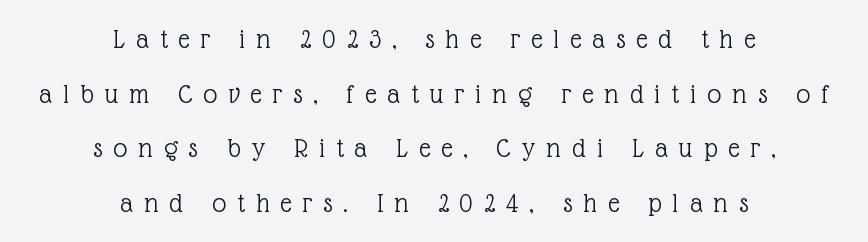
The image shows 28 px light serif type, upright; set centered, loose line spacing (1.95x), unusually wide letter spacing (+0.4 em), not underlined; a medium x-height.
